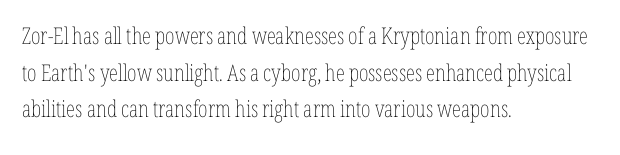
The image shows 23 px text type, upright; set left-aligned, normal line spacing (1.59x), normal letter spacing, not underlined.
